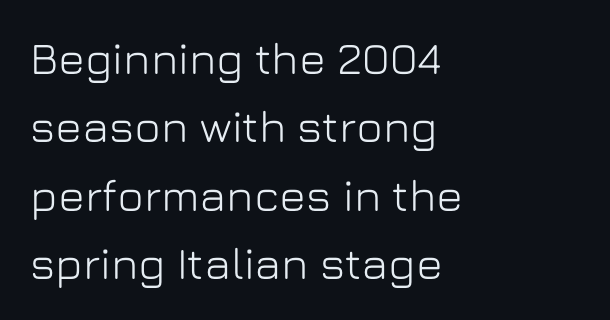
{"serif": "no", "italic": "no", "width": "normal", "stroke_contrast": "low", "x_height": "medium", "monospaced": "no", "underline": "no", "align": "left", "line_spacing": "normal", "line_spacing_ratio": 1.52, "letter_spacing": "normal", "letter_spacing_em": 0.0, "glyph_px": 45}
